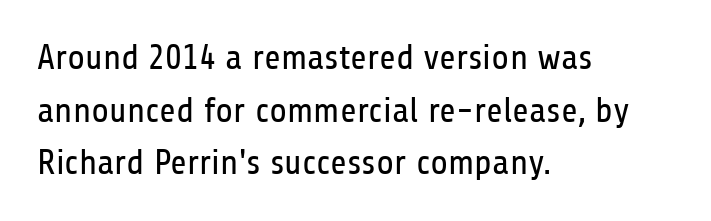
This sample uses plain, unmodified letter spacing. No word sits above an underline. Line beginnings align vertically; line endings do not. The letters stand upright; this is a roman face.
